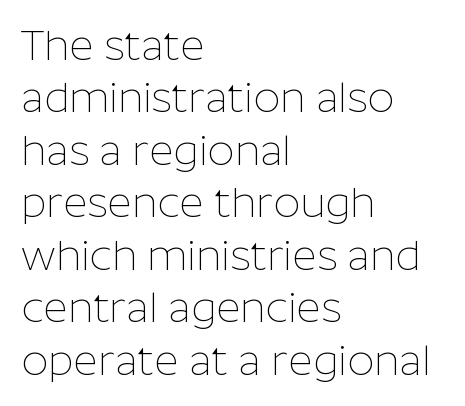
The image shows 42 px thin sans-serif type, upright; set left-aligned, normal line spacing (1.25x), normal letter spacing, not underlined; low stroke contrast and a medium x-height.
